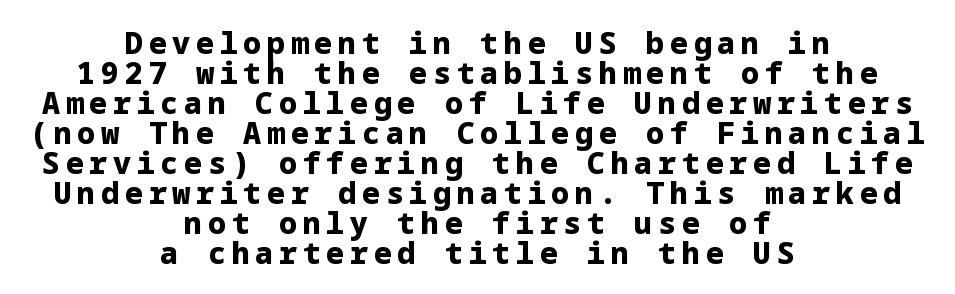
{"serif": "no", "italic": "no", "bold": "yes", "weight": "heavy", "width": "normal", "stroke_contrast": "low", "x_height": "medium", "underline": "no", "align": "center", "line_spacing": "tight", "line_spacing_ratio": 1.0, "glyph_px": 30}
